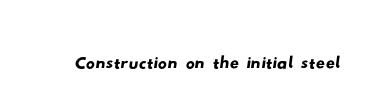
Quick note: underline off. The passage shown has conventional tracking throughout. Proportional: the letters do not fall into vertical columns. Regarding serifs, this sample does without them.
